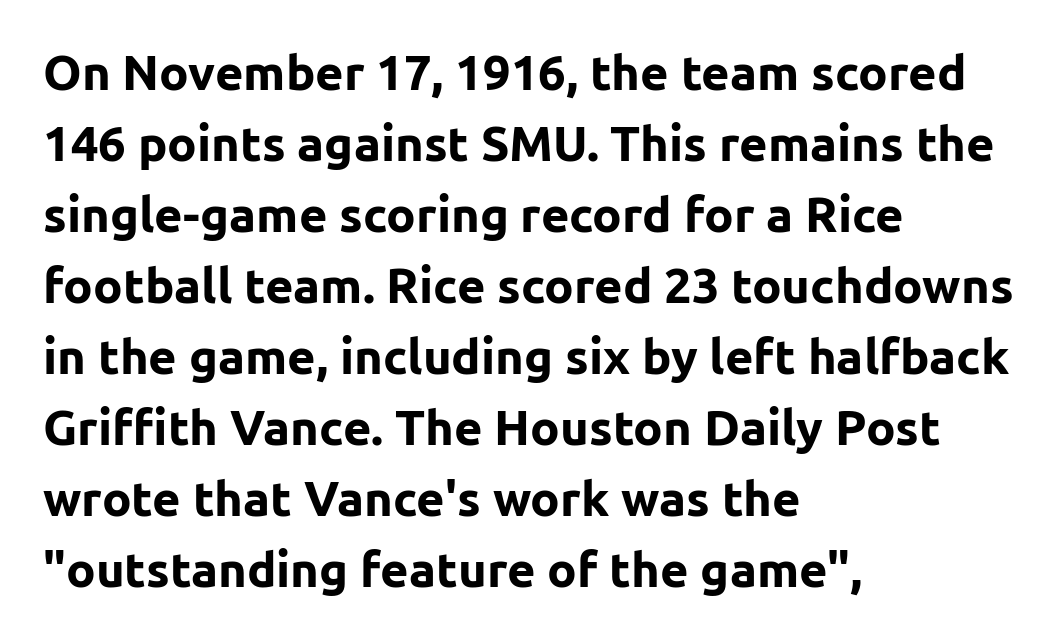
The baseline area is clear. Successive baselines arrive at the customary interval. How heavy is the stroke? Heavy — this is a bold. Is this a fixed-width face? No — the glyphs have proportional, varying widths.
